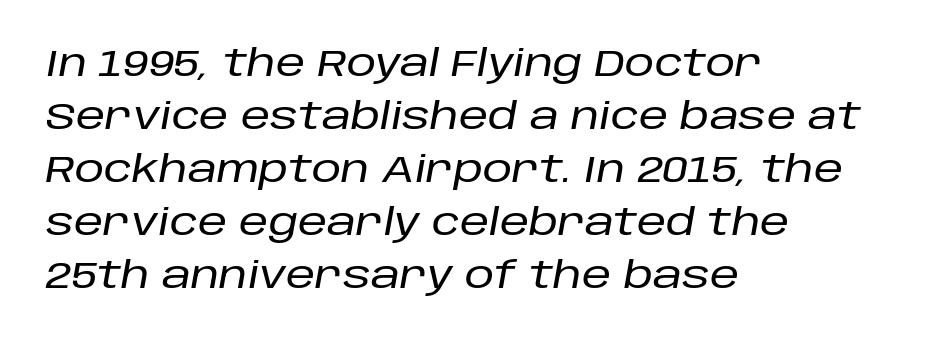
Q: Is the text italic (slanted)? A: Yes, it leans right by about 10 degrees.
Q: Is the text underlined? A: No.
Q: How is the paragraph aligned? A: Left-aligned.
Q: Is the spacing between letters normal or unusually wide? A: Normal.
Q: Is the spacing between lines tight, normal or loose? A: Normal.
Q: Width (condensed, normal, or wide)? A: Normal.
Q: Stroke contrast? A: Low.
Q: x-height? A: Large.
Q: Monospaced? A: No.
